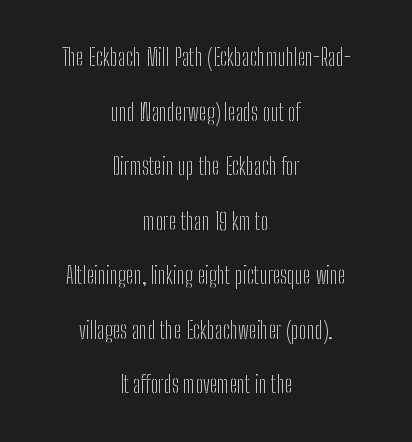
Q: Is the text bold? A: No.
Q: Is the text italic (slanted)? A: No, it is upright.
Q: Is the text underlined? A: No.
Q: How is the paragraph aligned? A: Centered.
Q: Is the spacing between letters normal or unusually wide? A: Normal.
Q: Is the spacing between lines tight, normal or loose? A: Loose.
